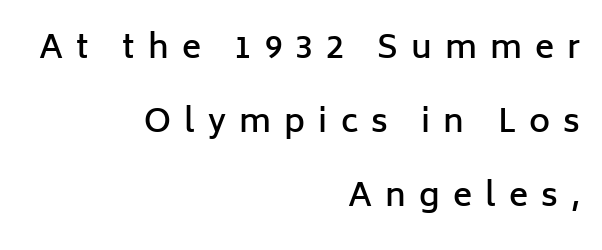
Q: Is the text bold? A: Semi-bold.
Q: Is the text italic (slanted)? A: No, it is upright.
Q: Is the typeface a serif or a sans-serif typeface? A: Sans-serif.
Q: Is the text underlined? A: No.
Q: How is the paragraph aligned? A: Right-aligned.
Q: Is the spacing between letters normal or unusually wide? A: Unusually wide.
Q: Is the spacing between lines tight, normal or loose? A: Loose.
Q: Width (condensed, normal, or wide)? A: Normal.
Q: Stroke contrast? A: Low.
Q: x-height? A: Medium.
Q: Monospaced? A: No.
